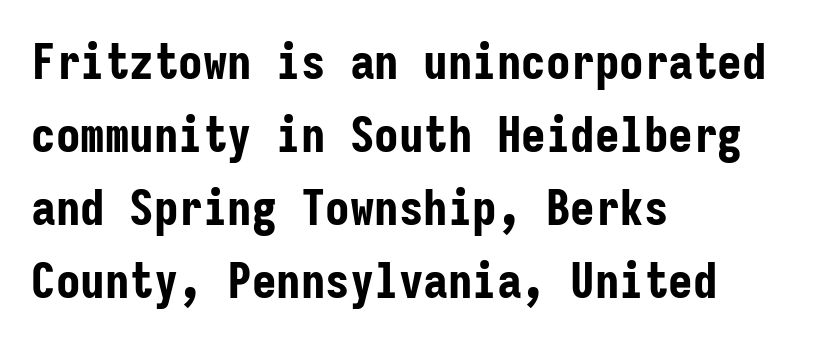
{"serif": "no", "italic": "no", "bold": "yes", "weight": "bold", "width": "condensed", "stroke_contrast": "low", "x_height": "medium", "monospaced": "yes", "underline": "no", "align": "left", "line_spacing": "normal", "line_spacing_ratio": 1.49, "letter_spacing": "normal", "letter_spacing_em": 0.0, "glyph_px": 49}
